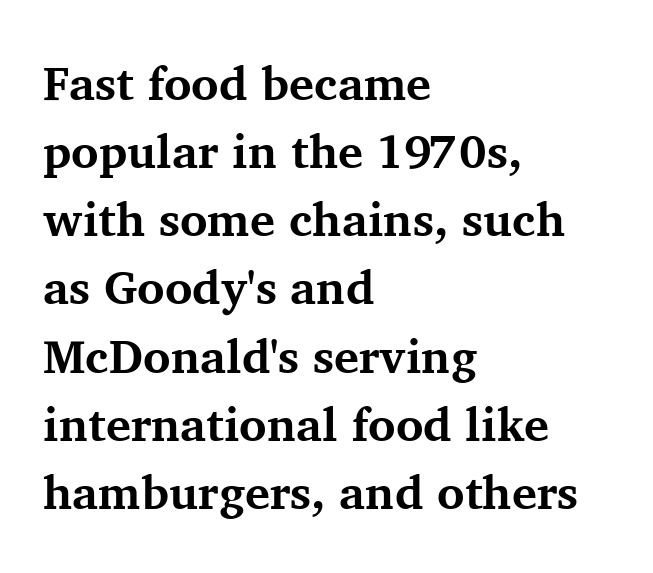
{"serif": "yes", "italic": "no", "bold": "yes", "weight": "bold", "width": "normal", "stroke_contrast": "medium", "x_height": "medium", "monospaced": "no", "underline": "no", "align": "left", "line_spacing": "normal", "line_spacing_ratio": 1.45, "letter_spacing": "normal", "letter_spacing_em": 0.0, "glyph_px": 47}
